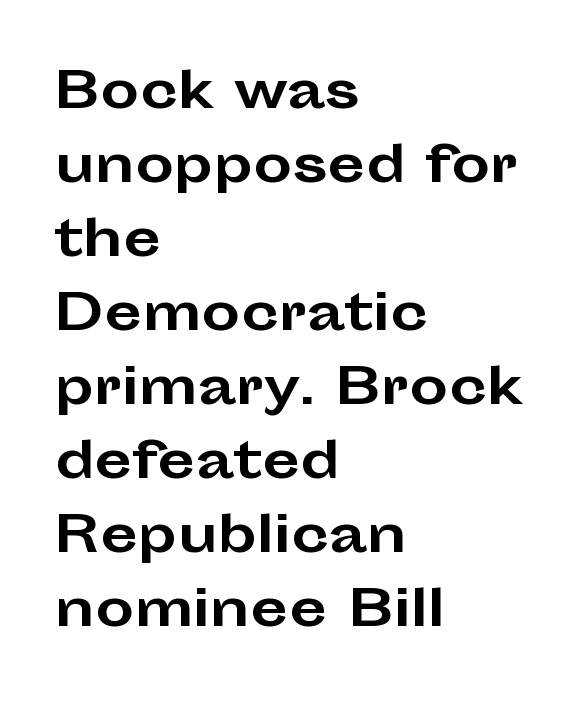
The paragraph shown leans on its left margin. In terms of weight, the rendering is a true, heavy bold. A typesetter would mark this as roman, not italic. This rendering employs a face without finishing strokes, i.e., a sans-serif. The leading is moderate, giving the passage an even texture.
